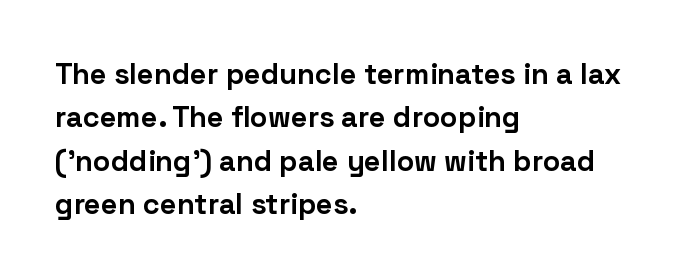
How would I describe the line gaps? Plain and ordinary. This rendering leaves character spacing at its baseline value. Looks like regular typesetting: each glyph gets only the width it needs. The passage shown is typeset with a sans-serif family. A clean baseline with only descenders dipping below it. Weight: bold.
